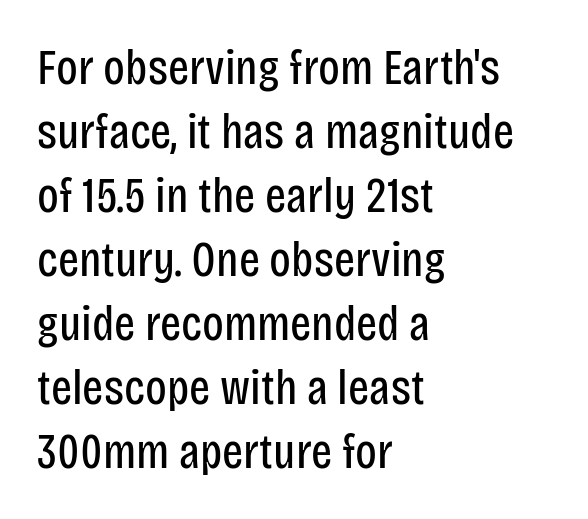
The image shows 50 px regular-weight, condensed sans-serif type, upright; set left-aligned, normal line spacing (1.28x), normal letter spacing, not underlined; low stroke contrast and a large x-height.
